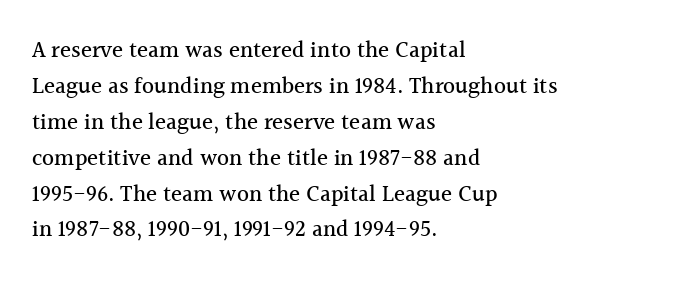
Q: Is the text italic (slanted)? A: No, it is upright.
Q: Is the text underlined? A: No.
Q: How is the paragraph aligned? A: Left-aligned.
Q: Is the spacing between letters normal or unusually wide? A: Normal.
Q: Is the spacing between lines tight, normal or loose? A: Normal.
